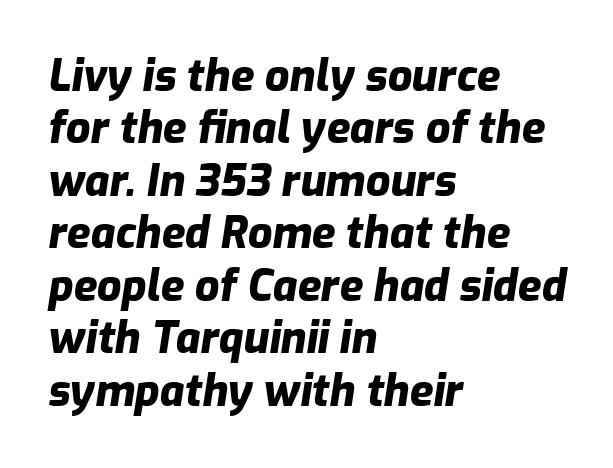
Standard letterfit; no display-style spreading of the glyphs. Character widths vary here, with narrow letters taking less room than wide ones. Strokes here are thick enough to call this a true bold. An italicized treatment has been applied to the whole sample.
